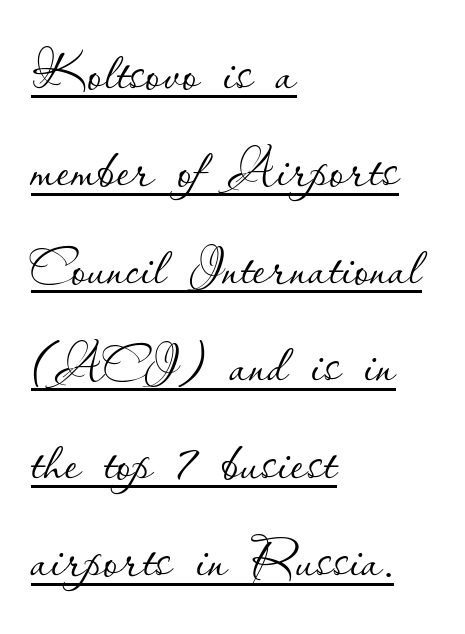
Q: Is the text bold? A: No.
Q: Is the text italic (slanted)? A: Yes.
Q: Is the text underlined? A: Yes.
Q: How is the paragraph aligned? A: Left-aligned.
Q: Is the spacing between letters normal or unusually wide? A: Normal.
Q: Is the spacing between lines tight, normal or loose? A: Normal.
Q: Width (condensed, normal, or wide)? A: Normal.
Q: Stroke contrast? A: Low.
Q: x-height? A: Small.
Q: Monospaced? A: No.
